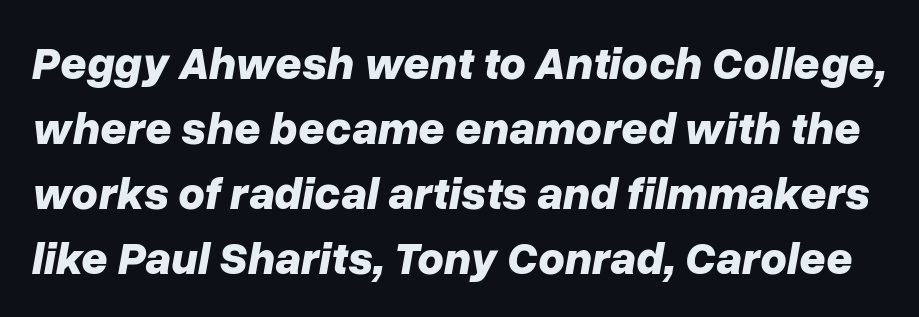
The image shows 46 px bold type, italic (leaning right); set normal line spacing (1.41x), normal letter spacing, not underlined; low stroke contrast and a medium x-height.
